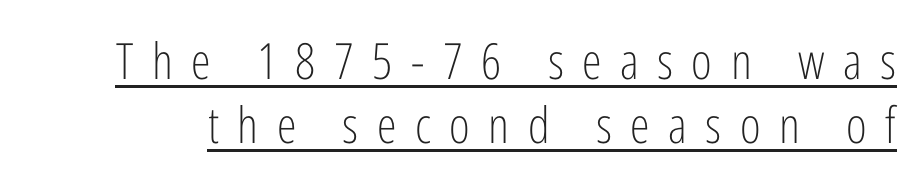
The image shows 50 px light, condensed sans-serif type, upright; set normal line spacing (1.28x), unusually wide letter spacing (+0.37 em), underlined; low stroke contrast and a medium x-height.
